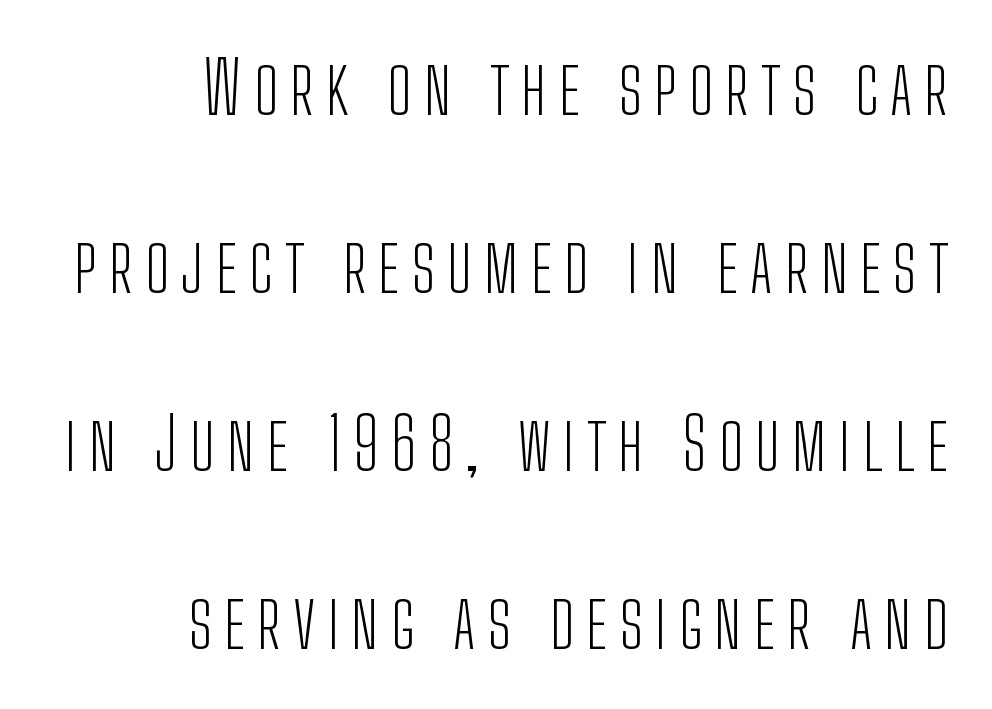
{"serif": "no", "italic": "no", "bold": "no", "weight": "light", "width": "condensed", "stroke_contrast": "low", "x_height": "medium", "monospaced": "no", "underline": "no", "align": "right", "line_spacing": "loose", "line_spacing_ratio": 2.47, "glyph_px": 72}
